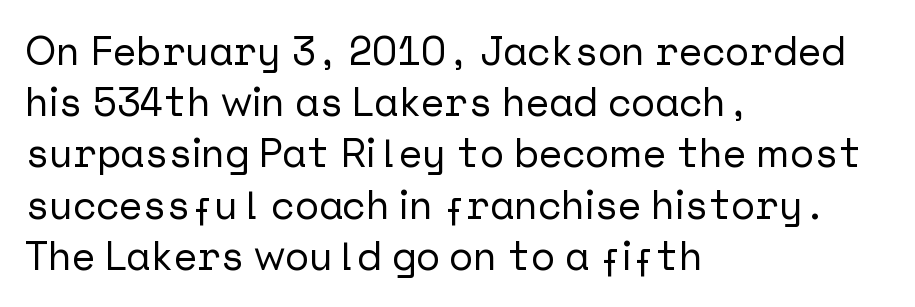
The image shows 40 px sans-serif type, upright; set left-aligned, normal line spacing (1.28x), normal letter spacing, not underlined; low stroke contrast and a medium x-height.
